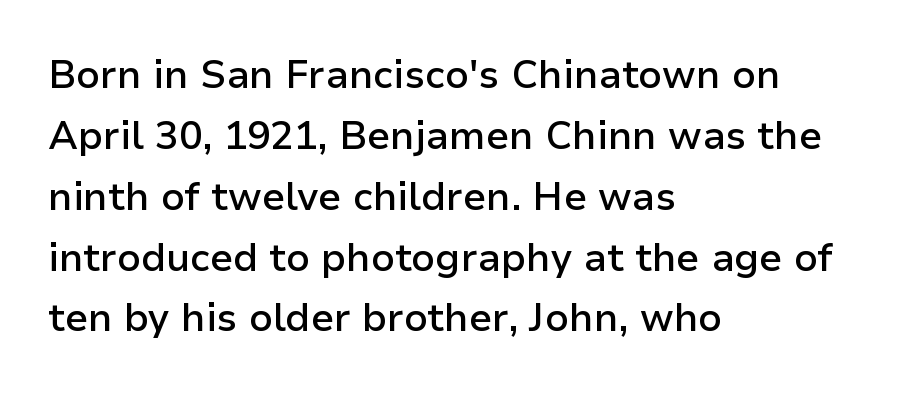
The image shows 39 px semibold sans-serif type, upright; set left-aligned, normal line spacing (1.56x), normal letter spacing, not underlined; low stroke contrast and a medium x-height.
